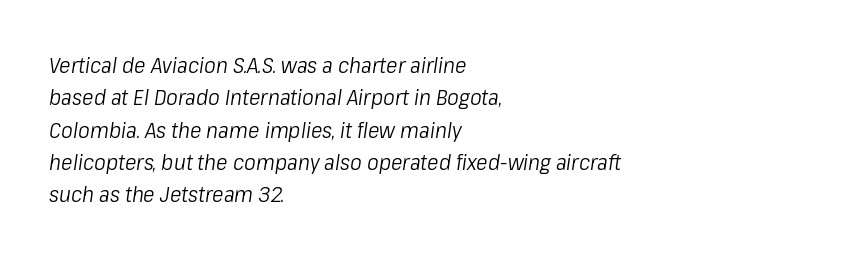
Q: Is the text bold? A: No.
Q: Is the text italic (slanted)? A: Yes, it leans right by about 8 degrees.
Q: Is the text underlined? A: No.
Q: How is the paragraph aligned? A: Left-aligned.
Q: Is the spacing between letters normal or unusually wide? A: Normal.
Q: Is the spacing between lines tight, normal or loose? A: Normal.
